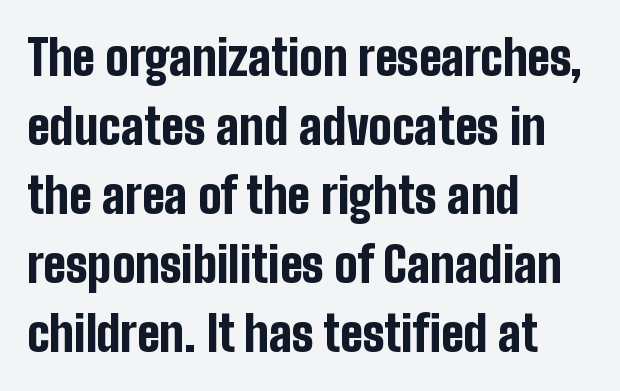
The line-height multiplier appears to be the usual default. Classification — sans serif. Which margin do the lines hug? The left one — the right edge is uneven. Nope, not italic — everything's standing straight.
